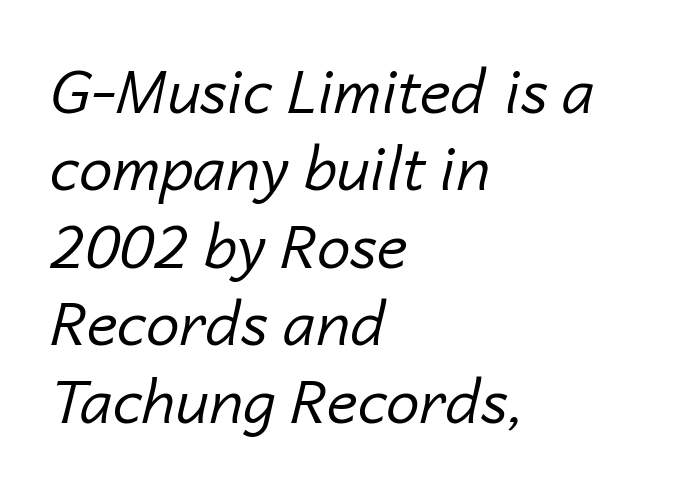
{"italic": "yes", "lean": "right", "slant_degrees": 14, "bold": "no", "weight": "regular", "width": "normal", "stroke_contrast": "low", "x_height": "medium", "monospaced": "no", "underline": "no", "align": "left", "line_spacing": "normal", "line_spacing_ratio": 1.29, "letter_spacing": "normal", "letter_spacing_em": 0.0, "glyph_px": 60}
